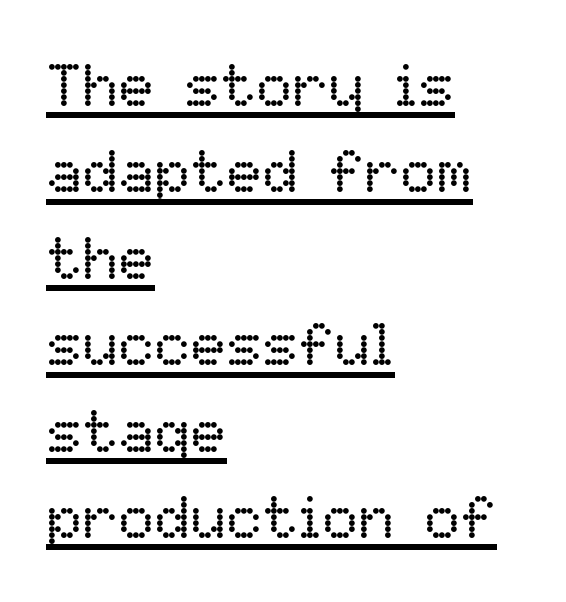
{"italic": "no", "bold": "no", "weight": "regular", "width": "normal", "stroke_contrast": "low", "x_height": "medium", "monospaced": "no", "underline": "yes", "align": "left", "line_spacing": "normal", "line_spacing_ratio": 1.44, "letter_spacing": "normal", "letter_spacing_em": 0.0, "glyph_px": 60}
